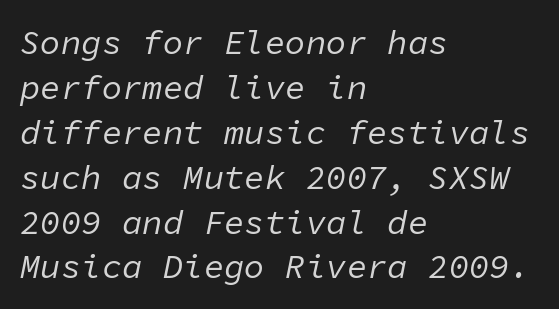
{"italic": "yes", "lean": "right", "slant_degrees": 11, "bold": "no", "weight": "regular", "width": "normal", "stroke_contrast": "low", "x_height": "medium", "monospaced": "yes", "underline": "no", "align": "left", "line_spacing": "normal", "line_spacing_ratio": 1.32, "letter_spacing": "normal", "letter_spacing_em": 0.0, "glyph_px": 34}
